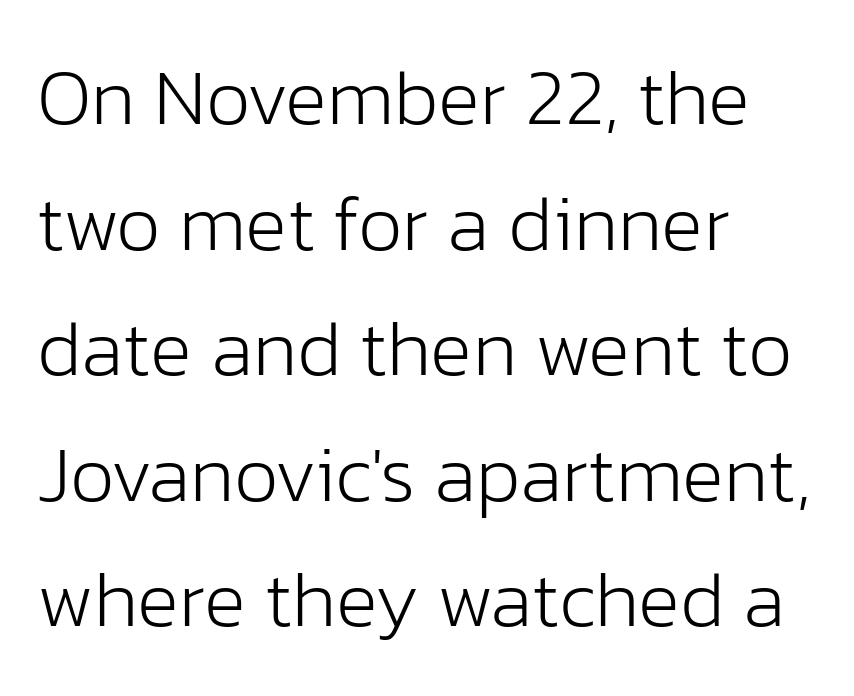
{"serif": "no", "italic": "no", "bold": "no", "weight": "light", "width": "normal", "stroke_contrast": "low", "x_height": "medium", "monospaced": "no", "underline": "no", "align": "left", "line_spacing": "normal", "line_spacing_ratio": 1.59, "letter_spacing": "normal", "letter_spacing_em": 0.0, "glyph_px": 79}
